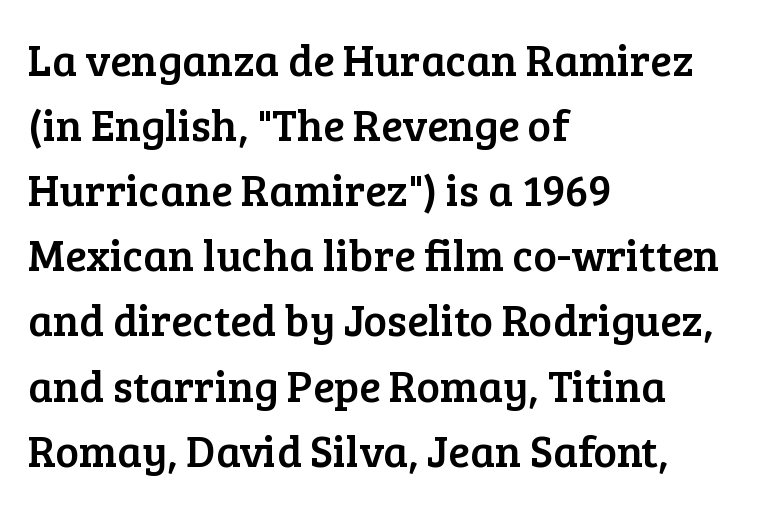
Q: Is the text italic (slanted)? A: No, it is upright.
Q: Is the typeface a serif or a sans-serif typeface? A: Serif.
Q: Is the text underlined? A: No.
Q: How is the paragraph aligned? A: Left-aligned.
Q: Is the spacing between letters normal or unusually wide? A: Normal.
Q: Is the spacing between lines tight, normal or loose? A: Normal.
Q: Width (condensed, normal, or wide)? A: Normal.
Q: Stroke contrast? A: Low.
Q: x-height? A: Medium.
Q: Monospaced? A: No.
